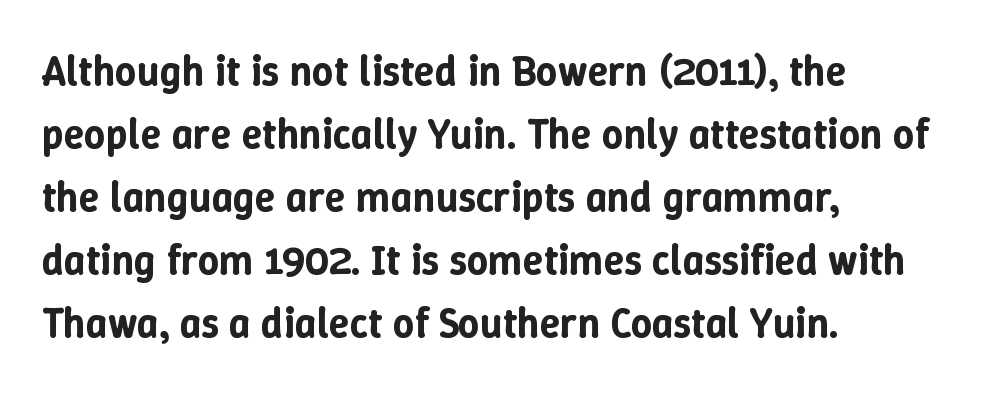
{"italic": "no", "width": "normal", "stroke_contrast": "low", "x_height": "medium", "monospaced": "no", "underline": "no", "align": "left", "line_spacing": "normal", "line_spacing_ratio": 1.5, "letter_spacing": "normal", "letter_spacing_em": 0.0, "glyph_px": 42}
